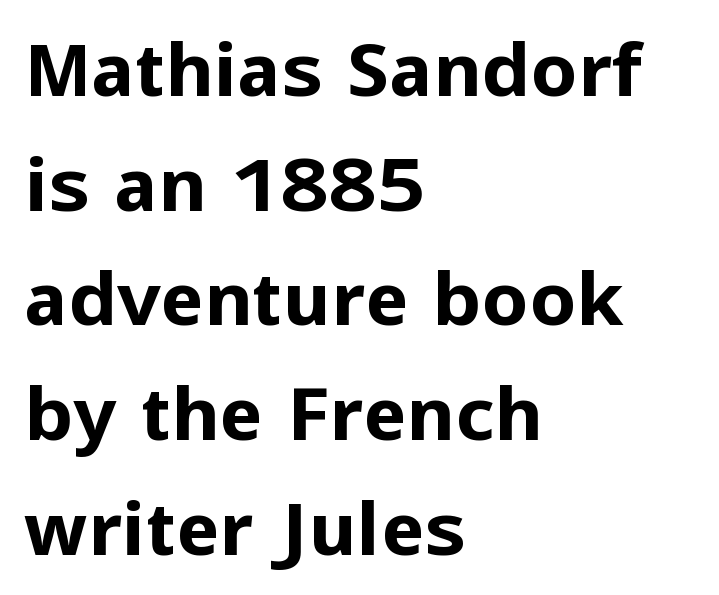
The image shows 74 px bold sans-serif type, upright; set left-aligned, normal line spacing (1.55x), normal letter spacing, not underlined; low stroke contrast and a medium x-height.
